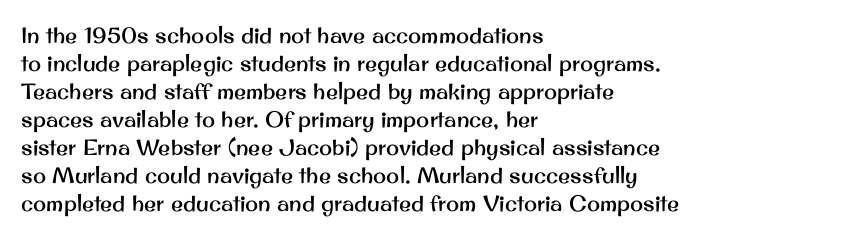
In terms of leading, this rendering sits right in the middle. Do the letters lean? They stand straight. These lines stack with their left ends in a neat column. The zone under the glyphs is completely vacant. The letters sit at their default tracking, neither squeezed nor spread.
